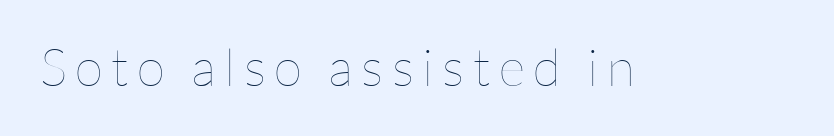
The image shows 52 px thin type, upright; set not underlined; low stroke contrast and a medium x-height.
